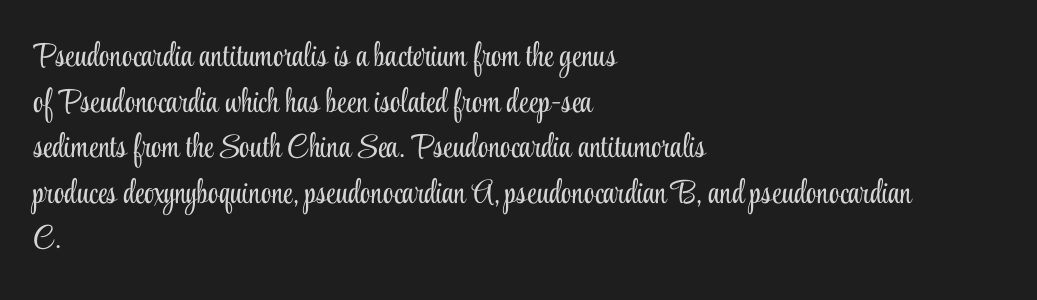
Q: Is the text bold? A: No.
Q: Is the text italic (slanted)? A: Yes.
Q: Is the typeface a serif or a sans-serif typeface? A: Serif.
Q: Is the text underlined? A: No.
Q: How is the paragraph aligned? A: Left-aligned.
Q: Is the spacing between letters normal or unusually wide? A: Normal.
Q: Is the spacing between lines tight, normal or loose? A: Normal.
Q: Width (condensed, normal, or wide)? A: Condensed.
Q: Stroke contrast? A: Low.
Q: x-height? A: Small.
Q: Monospaced? A: No.
